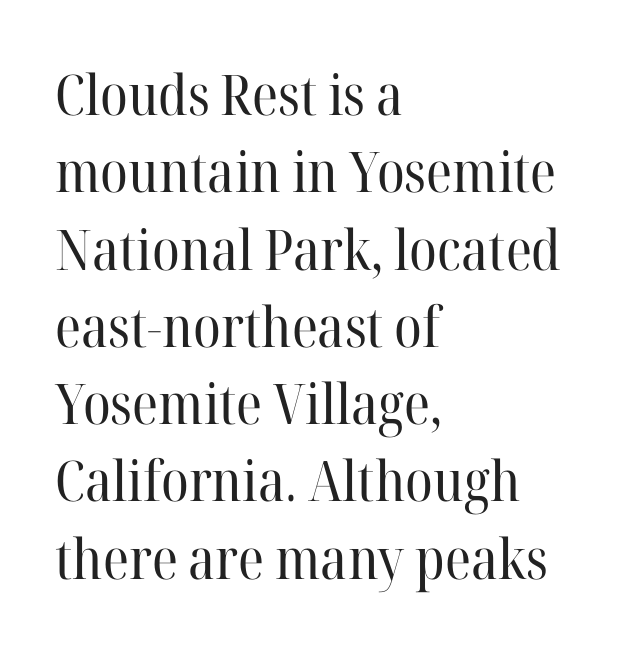
The image shows 56 px regular-weight serif type, upright; set left-aligned, normal line spacing (1.38x), normal letter spacing, not underlined; high stroke contrast and a medium x-height.
